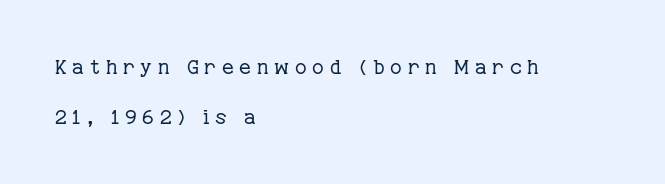
Q: Is the text bold? A: No.
Q: Is the text italic (slanted)? A: No, it is upright.
Q: Is the text underlined? A: No.
Q: How is the paragraph aligned? A: Left-aligned.
Q: Is the spacing between letters normal or unusually wide? A: Unusually wide.
Q: Is the spacing between lines tight, normal or loose? A: Loose.
